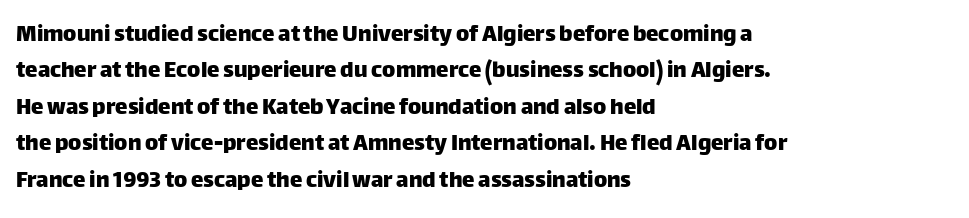
Q: Is the text italic (slanted)? A: No, it is upright.
Q: Is the text underlined? A: No.
Q: How is the paragraph aligned? A: Left-aligned.
Q: Is the spacing between letters normal or unusually wide? A: Normal.
Q: Is the spacing between lines tight, normal or loose? A: Normal.
